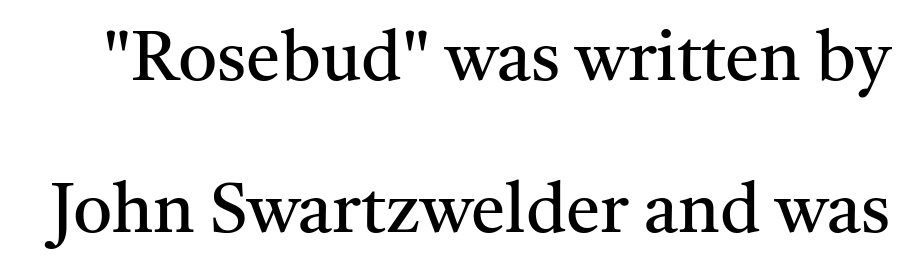
The image shows 69 px regular-weight serif type, upright; set loose line spacing (2.2x), normal letter spacing, not underlined; medium stroke contrast and a medium x-height.
